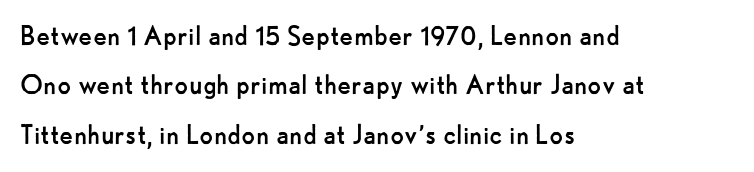
Here the designer chose a conventional face with non-uniform glyph widths. Honestly, the row spacing looks completely unremarkable. You can tell from the bare stems that sans-serif type was used. What stands out about the letter spacing? Nothing — it is the standard amount. The passage is arranged the way most books set body copy — flush left. Quick note: underline off.
